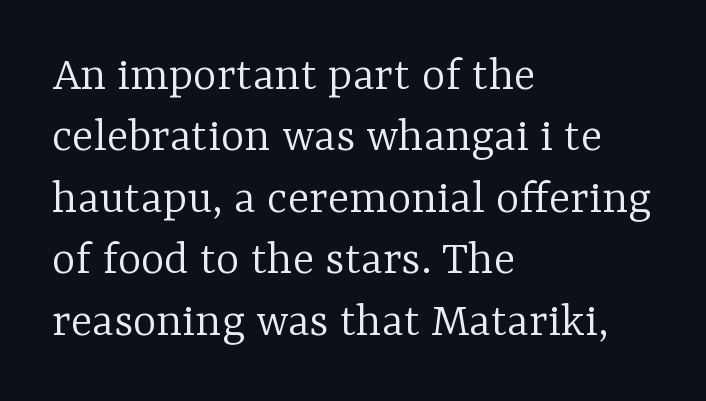
The type sits square on the baseline with zero lean. The passage shown is not underscored anywhere. Are there feet on the stems? There are — it's a serif. Look at the tracking — it's just the regular setting, nothing added.
